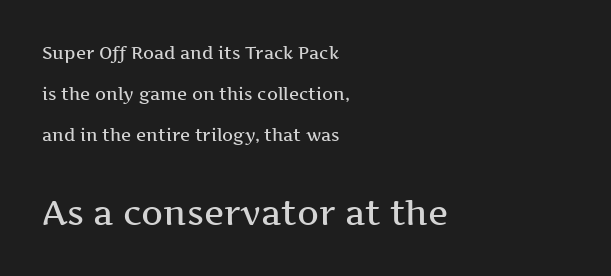
Q: Is the text bold? A: Semi-bold.
Q: Is the text italic (slanted)? A: No, it is upright.
Q: Is the typeface a serif or a sans-serif typeface? A: Serif.
Q: Is the text underlined? A: No.
Q: How is the paragraph aligned? A: Left-aligned.
Q: Is the spacing between letters normal or unusually wide? A: Normal.
Q: Is the spacing between lines tight, normal or loose? A: Loose.
Q: Which block of text is set in a larger size, the first (top) or the second (bottom)? A: The second (bottom) one.
Q: Width (condensed, normal, or wide)? A: Wide.
Q: Stroke contrast? A: Medium.
Q: x-height? A: Medium.
Q: Monospaced? A: No.
